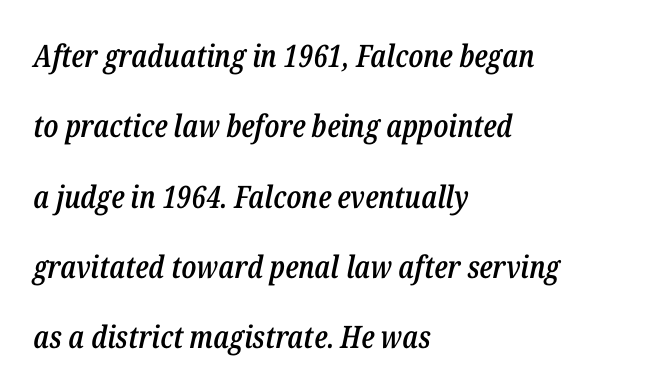
This sample has the flowing, uneven cadence of proportional lettering. The strip under each line holds only bare page. Default kerning and tracking; the words read as compact shapes. Weight check: semibold — heavier than regular, not quite bold. The lines in this sample share a left origin and differ only in where they stop. Does the lettering tilt? It does — this is italic.
